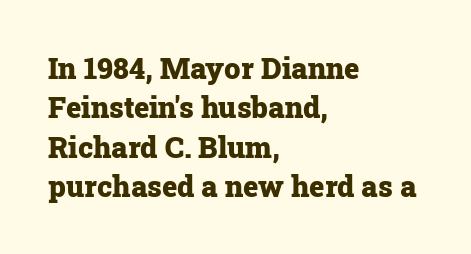
The face used here is seriffed, in the tradition of book romans. This rendering leaves character spacing at its baseline value. A roman cut, with each character standing at attention. Looks like regular typesetting: each glyph gets only the width it needs. The zone under the glyphs is completely vacant.
